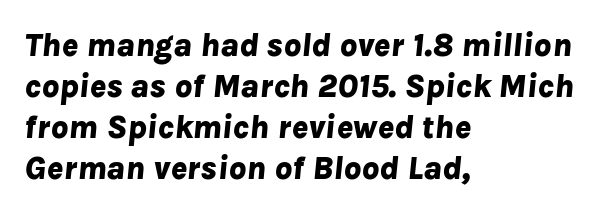
The image shows 34 px bold type, italic (leaning right); set left-aligned, line spacing 1.21x, normal letter spacing, not underlined; low stroke contrast and a medium x-height.
